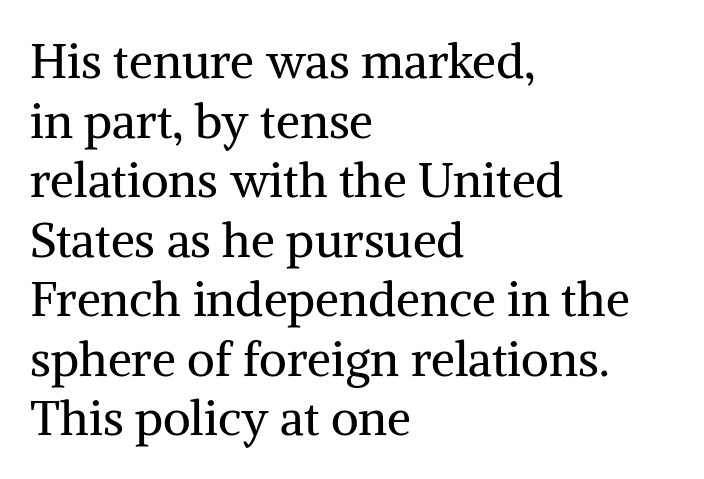
The image shows 48 px regular-weight serif type, upright; set left-aligned, line spacing 1.24x, normal letter spacing, not underlined; medium stroke contrast and a medium x-height.
